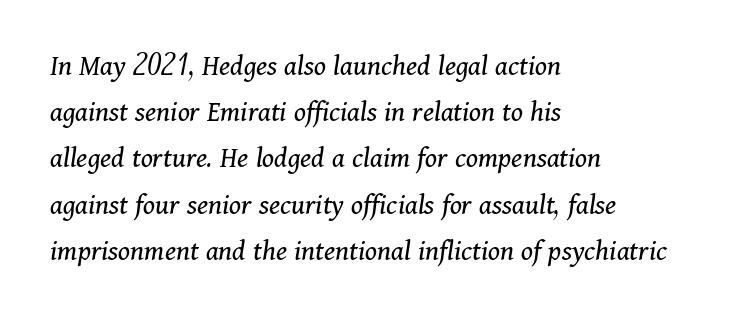
{"serif": "yes", "italic": "yes", "lean": "right", "slant_degrees": 11, "bold": "no", "weight": "regular", "width": "normal", "stroke_contrast": "medium", "x_height": "medium", "monospaced": "no", "underline": "no", "align": "left", "line_spacing": "normal", "line_spacing_ratio": 1.54, "letter_spacing": "normal", "letter_spacing_em": 0.0, "glyph_px": 30}
